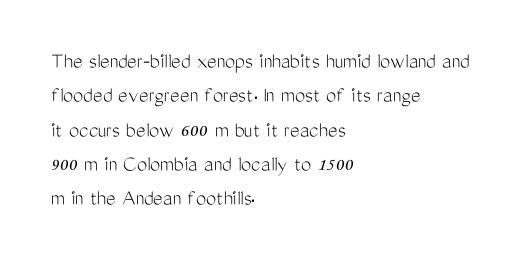
The vertical gap from one line to the next is medium. These lines were composed using upright roman letters. Horizontal alignment here is leftward, the default for most running prose. The gaps between neighbouring characters are ordinary and unremarkable. Weight: regular or lighter.
